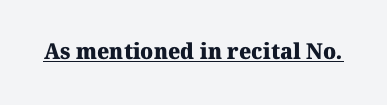
Q: Is the text bold? A: Yes.
Q: Is the text underlined? A: Yes.
Q: Is the spacing between letters normal or unusually wide? A: Normal.
